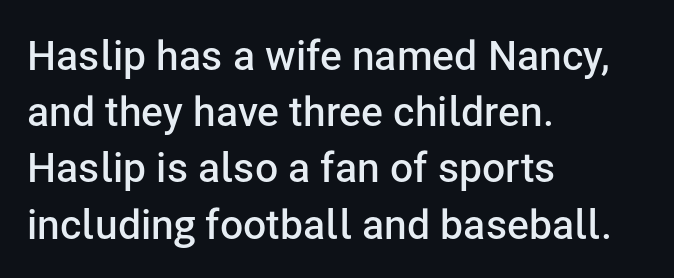
Q: Is the text bold? A: Semi-bold.
Q: Is the text italic (slanted)? A: No, it is upright.
Q: Is the typeface a serif or a sans-serif typeface? A: Sans-serif.
Q: Is the text underlined? A: No.
Q: How is the paragraph aligned? A: Left-aligned.
Q: Is the spacing between letters normal or unusually wide? A: Normal.
Q: Is the spacing between lines tight, normal or loose? A: Normal.
Q: Width (condensed, normal, or wide)? A: Normal.
Q: Stroke contrast? A: Low.
Q: x-height? A: Medium.
Q: Monospaced? A: No.
